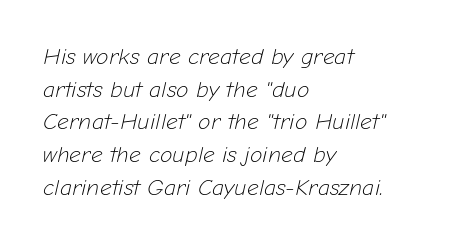
The image shows 23 px text type, italic (leaning right); set left-aligned, normal line spacing (1.42x), normal letter spacing, not underlined.
